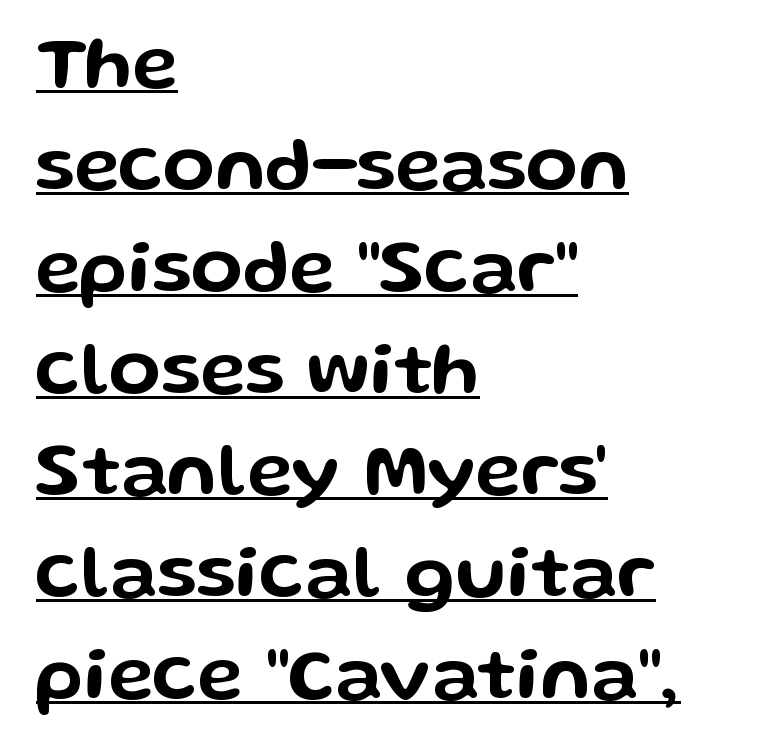
{"serif": "no", "italic": "no", "width": "wide", "stroke_contrast": "low", "x_height": "medium", "monospaced": "no", "underline": "yes", "align": "left", "line_spacing": "normal", "line_spacing_ratio": 1.34, "letter_spacing": "normal", "letter_spacing_em": 0.0, "glyph_px": 76}
